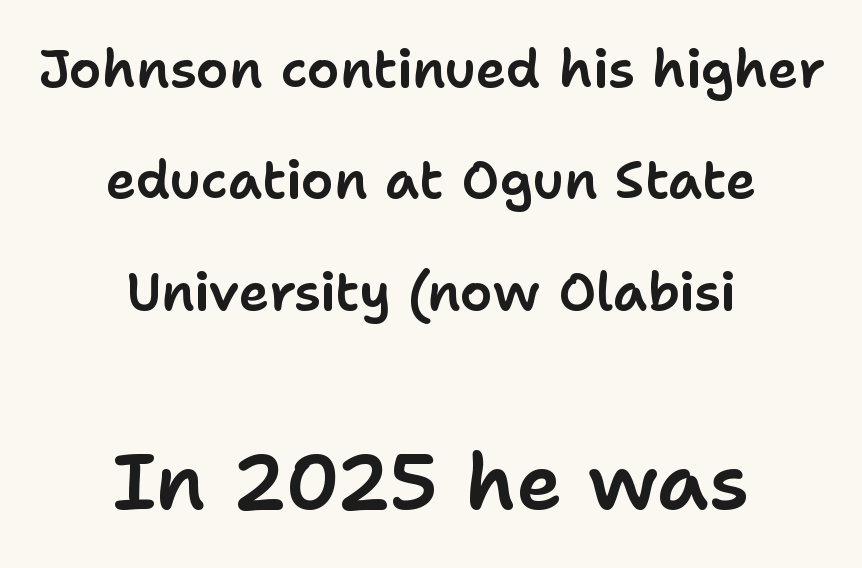
{"serif": "no", "italic": "no", "width": "normal", "stroke_contrast": "low", "x_height": "medium", "monospaced": "no", "underline": "no", "align": "center", "line_spacing": "loose", "line_spacing_ratio": 2.14, "letter_spacing": "normal", "letter_spacing_em": 0.0, "larger_block": "second", "size_ratio": 1.5, "glyph_px": 78}
